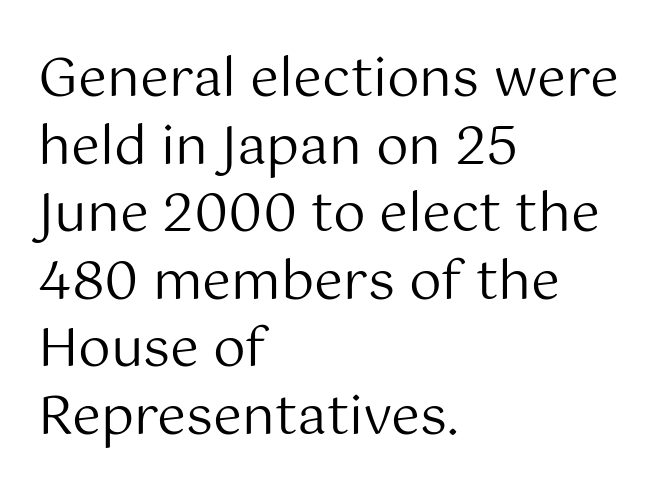
{"serif": "no", "italic": "no", "bold": "no", "weight": "regular", "width": "normal", "stroke_contrast": "medium", "x_height": "medium", "monospaced": "no", "underline": "no", "align": "left", "line_spacing": "normal", "line_spacing_ratio": 1.3, "letter_spacing": "normal", "letter_spacing_em": 0.0, "glyph_px": 52}
